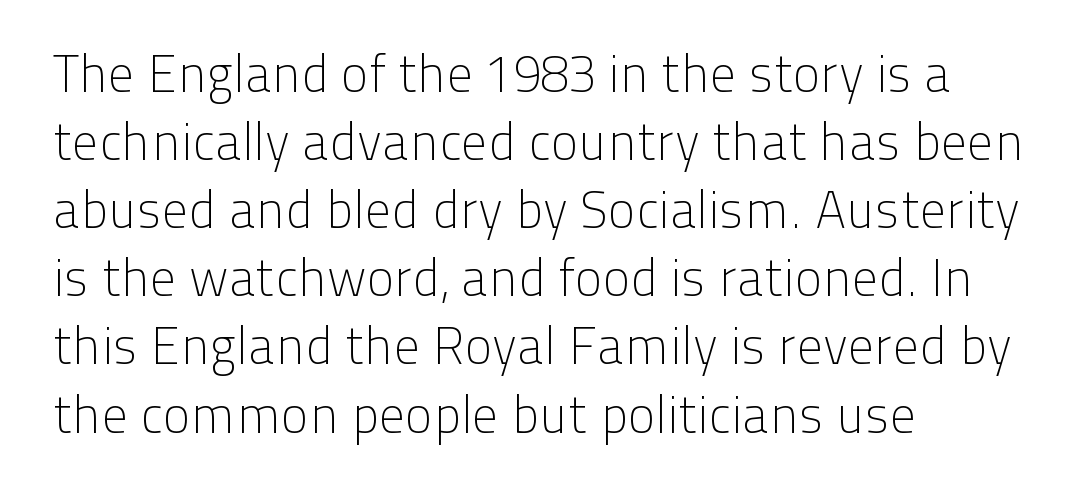
Q: Is the text bold? A: No.
Q: Is the text italic (slanted)? A: No, it is upright.
Q: Is the typeface a serif or a sans-serif typeface? A: Sans-serif.
Q: Is the text underlined? A: No.
Q: How is the paragraph aligned? A: Left-aligned.
Q: Is the spacing between letters normal or unusually wide? A: Normal.
Q: Is the spacing between lines tight, normal or loose? A: Normal.
Q: Width (condensed, normal, or wide)? A: Normal.
Q: Stroke contrast? A: Low.
Q: x-height? A: Medium.
Q: Monospaced? A: No.
